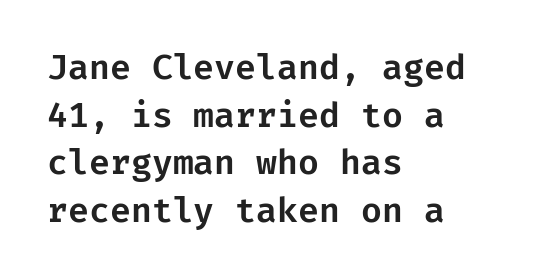
The image shows 34 px sans-serif type, upright; set left-aligned, normal line spacing (1.4x), normal letter spacing, not underlined; low stroke contrast and a medium x-height.
